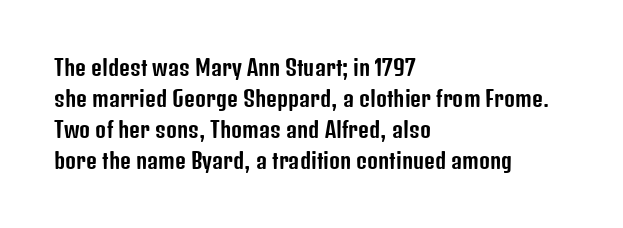
{"italic": "no", "underline": "no", "align": "left", "line_spacing": "normal", "line_spacing_ratio": 1.47, "letter_spacing": "normal", "letter_spacing_em": 0.0, "glyph_px": 21}
